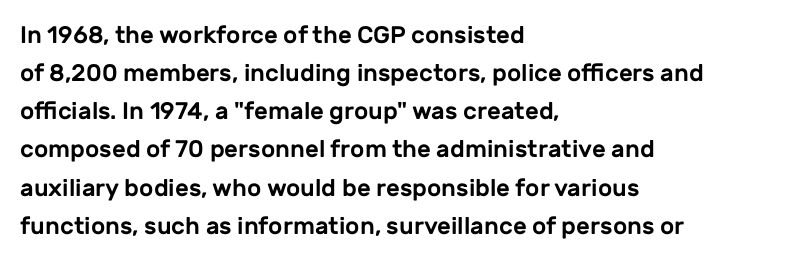
Q: Is the text italic (slanted)? A: No, it is upright.
Q: Is the text underlined? A: No.
Q: How is the paragraph aligned? A: Left-aligned.
Q: Is the spacing between letters normal or unusually wide? A: Normal.
Q: Is the spacing between lines tight, normal or loose? A: Normal.
